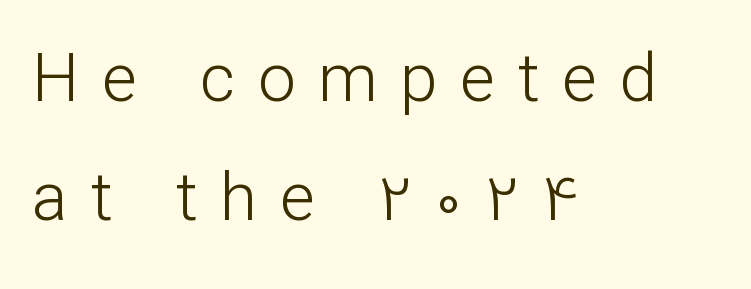
Q: Is the text bold? A: No.
Q: Is the text italic (slanted)? A: No, it is upright.
Q: Is the typeface a serif or a sans-serif typeface? A: Sans-serif.
Q: Is the text underlined? A: No.
Q: How is the paragraph aligned? A: Left-aligned.
Q: Is the spacing between letters normal or unusually wide? A: Unusually wide.
Q: Width (condensed, normal, or wide)? A: Normal.
Q: Stroke contrast? A: Low.
Q: x-height? A: Medium.
Q: Monospaced? A: No.
